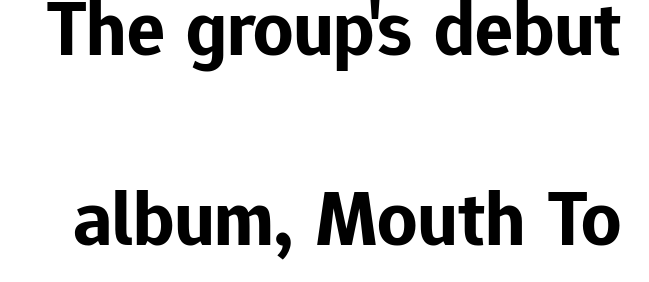
The image shows 79 px bold sans-serif type, upright; set loose line spacing (2.4x), normal letter spacing, not underlined; low stroke contrast and a medium x-height.
